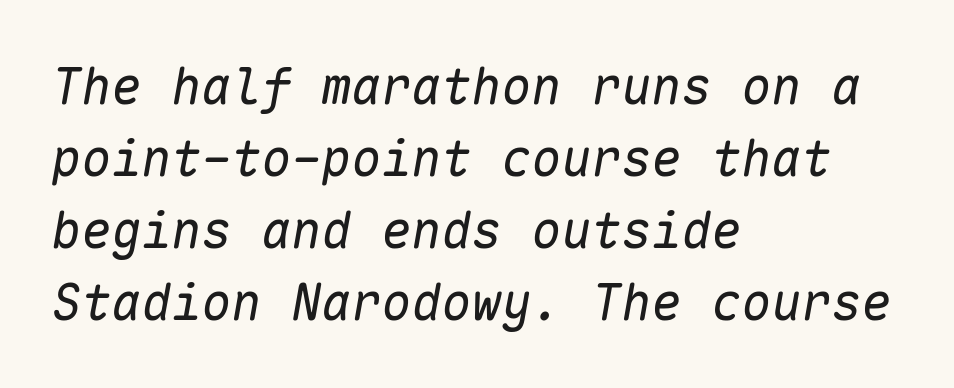
{"italic": "yes", "lean": "right", "slant_degrees": 10, "bold": "no", "weight": "regular", "width": "normal", "stroke_contrast": "low", "x_height": "medium", "monospaced": "yes", "underline": "no", "align": "left", "line_spacing": "normal", "line_spacing_ratio": 1.44, "letter_spacing": "normal", "letter_spacing_em": 0.0, "glyph_px": 50}
